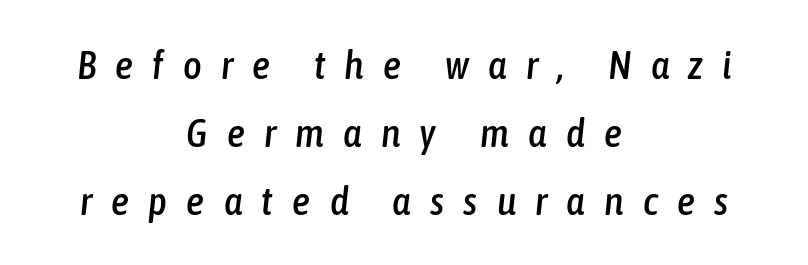
The image shows 40 px condensed type, italic (leaning right); set centered, normal line spacing (1.7x), unusually wide letter spacing (+0.48 em), not underlined; low stroke contrast and a medium x-height.
